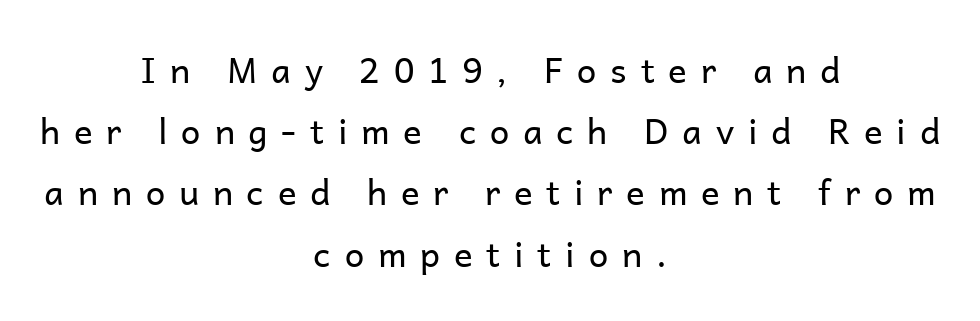
{"serif": "no", "italic": "no", "bold": "no", "weight": "regular", "width": "normal", "stroke_contrast": "low", "x_height": "medium", "monospaced": "no", "underline": "no", "align": "center", "line_spacing_ratio": 1.75, "letter_spacing": "wide", "letter_spacing_em": 0.39, "glyph_px": 35}
